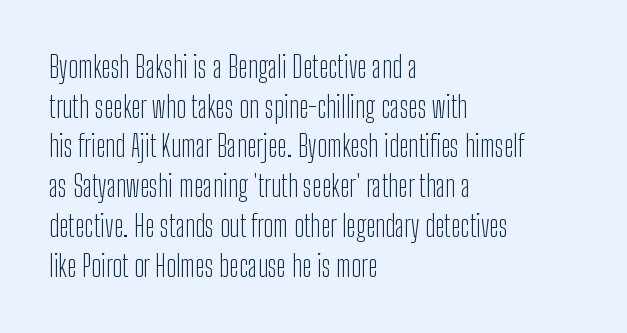
Q: Is the text bold? A: No.
Q: Is the text italic (slanted)? A: No, it is upright.
Q: Is the typeface a serif or a sans-serif typeface? A: Sans-serif.
Q: Is the text underlined? A: No.
Q: How is the paragraph aligned? A: Left-aligned.
Q: Is the spacing between letters normal or unusually wide? A: Normal.
Q: Is the spacing between lines tight, normal or loose? A: Normal.
Q: Width (condensed, normal, or wide)? A: Condensed.
Q: Stroke contrast? A: Low.
Q: x-height? A: Medium.
Q: Monospaced? A: No.
